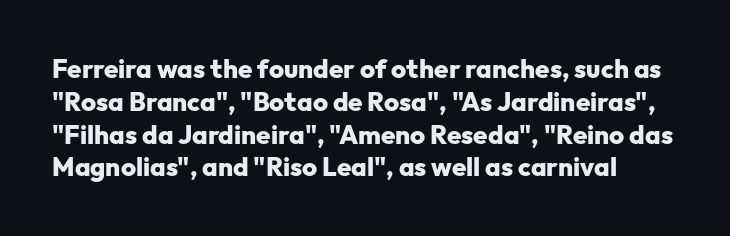
{"italic": "no", "bold": "yes", "underline": "no", "line_spacing": "normal", "line_spacing_ratio": 1.26, "letter_spacing": "normal", "letter_spacing_em": 0.0, "glyph_px": 26}
